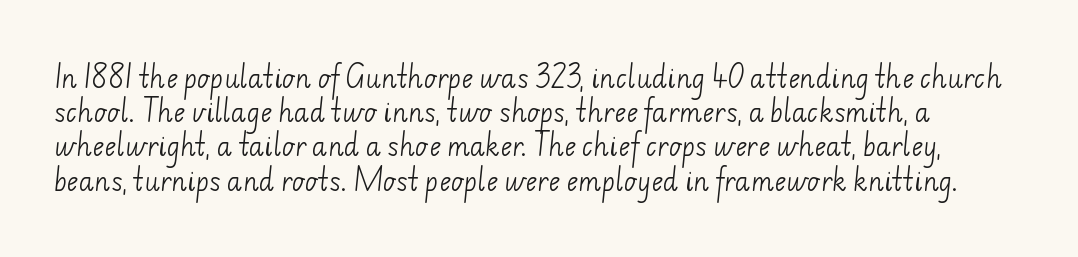
{"bold": "no", "underline": "no", "line_spacing": "normal", "line_spacing_ratio": 1.37, "letter_spacing": "normal", "letter_spacing_em": 0.0, "glyph_px": 25}
